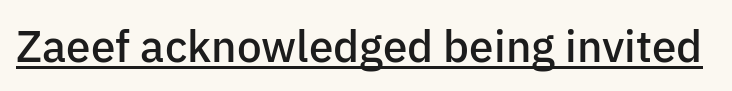
Notice how a bar underscores the lettering throughout. These lines are composed in type without serifs. Unlike italic type, these characters show no tilt at all. Bold? Not quite — semibold, heavier than regular but stopping short. The type is set solid horizontally, with unmodified tracking. The letters advance in unequal steps, a hallmark of proportional type.
